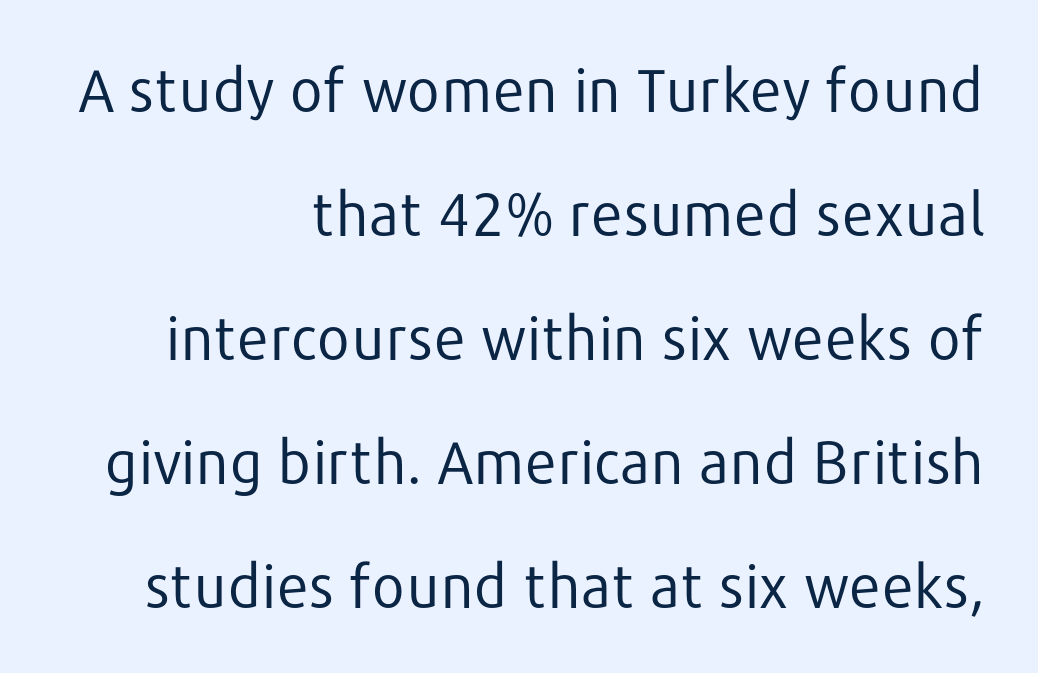
The image shows 59 px regular-weight sans-serif type, upright; set right-aligned, loose line spacing (2.1x), normal letter spacing, not underlined; low stroke contrast and a medium x-height.
